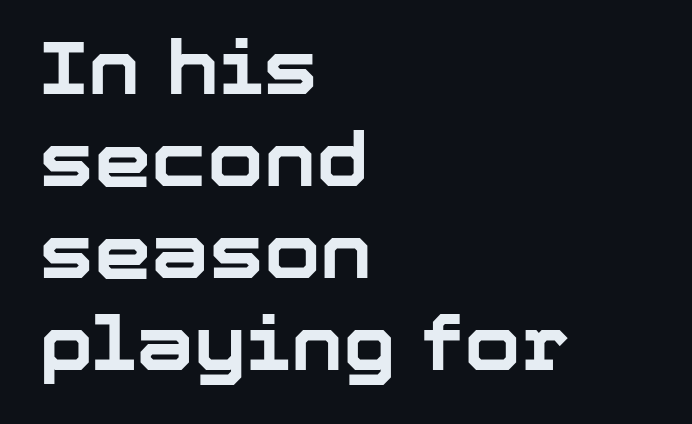
The image shows 73 px bold sans-serif type, upright; set left-aligned, normal line spacing (1.26x), normal letter spacing, not underlined; low stroke contrast and a medium x-height.
